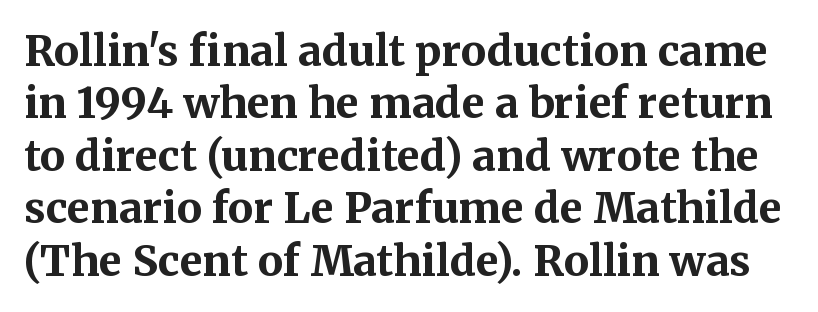
{"serif": "yes", "italic": "no", "bold": "yes", "weight": "bold", "width": "normal", "stroke_contrast": "medium", "x_height": "medium", "monospaced": "no", "underline": "no", "line_spacing": "normal", "line_spacing_ratio": 1.25, "letter_spacing": "normal", "letter_spacing_em": 0.0, "glyph_px": 42}
